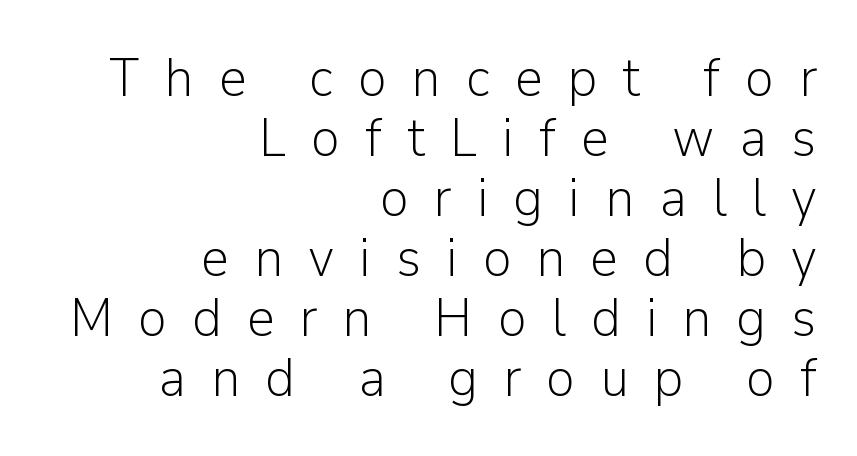
No letter is thick-stroked: the sample isn't bold. Unlike italic type, these characters show no tilt at all. Looks like regular typesetting: each glyph gets only the width it needs. The line-height multiplier appears low, near solid setting.
